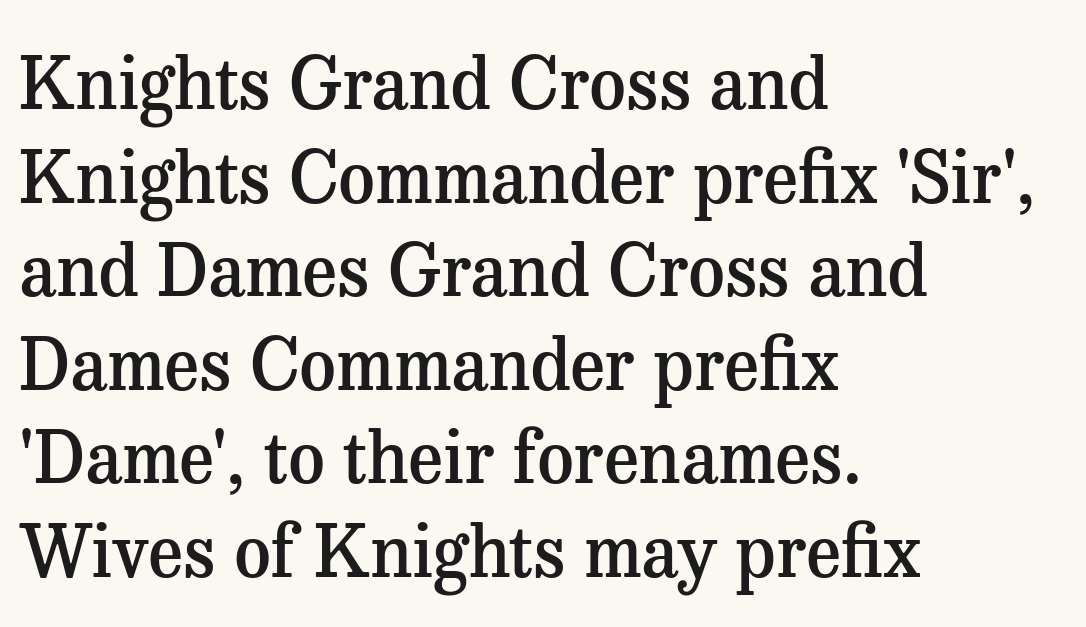
{"serif": "yes", "italic": "no", "bold": "semi", "weight": "semibold", "width": "normal", "stroke_contrast": "medium", "x_height": "medium", "monospaced": "no", "underline": "no", "align": "left", "line_spacing": "normal", "line_spacing_ratio": 1.3, "letter_spacing": "normal", "letter_spacing_em": 0.0, "glyph_px": 72}
